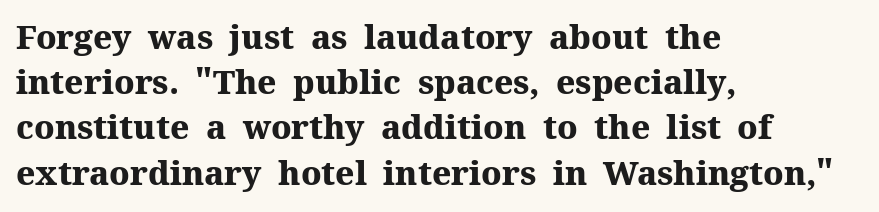
{"serif": "yes", "italic": "no", "bold": "yes", "weight": "heavy", "width": "normal", "stroke_contrast": "medium", "x_height": "medium", "monospaced": "no", "underline": "no", "align": "left", "line_spacing": "normal", "line_spacing_ratio": 1.37, "letter_spacing": "normal", "letter_spacing_em": 0.0, "glyph_px": 33}
